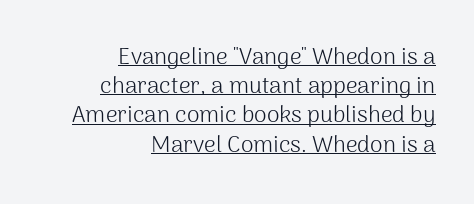
Here the glyphs are tracked normally, forming tight word shapes. The letters stand upright; this is a roman face. The lines sit at an ordinary, default distance from one another. Caption: multi-line text, flush right, ragged left. Does a line run under the words? Yes, clearly. The weight tops out at a normal text grade.
